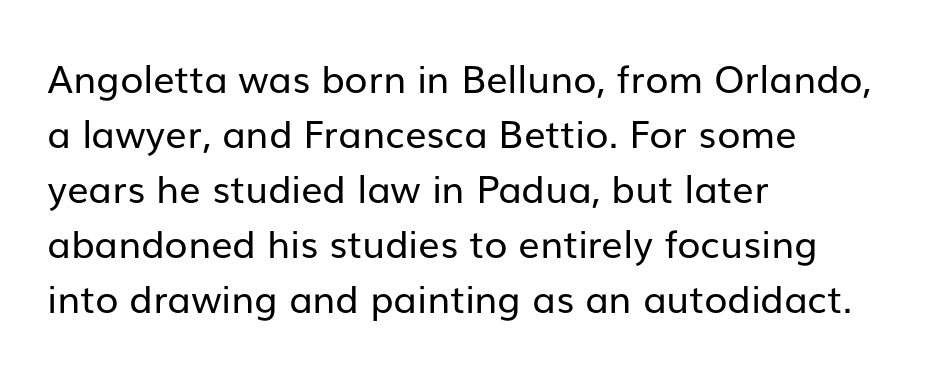
Observe the ordinary spacing: letters are neighbours, not strangers. The paragraph shown leans on its left margin. Is there any slant? The stems are plumb. I'd call this a sans setting — the letters go barefoot.
